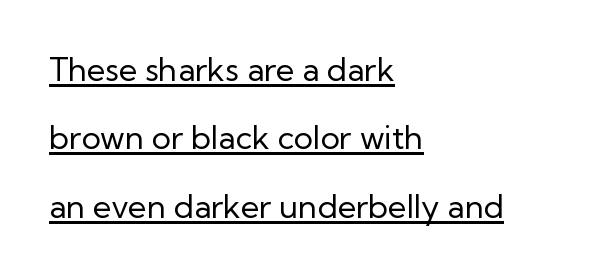
The image shows 32 px regular-weight sans-serif type, upright; set left-aligned, loose line spacing (2.14x), normal letter spacing, underlined; low stroke contrast and a medium x-height.
